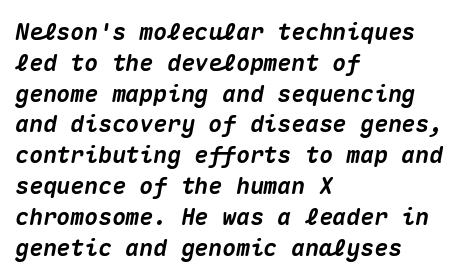
These lines are set flush left with a ragged right edge. The face used here has the dense, thick strokes of a bold. The leading is moderate, giving the passage an even texture. Unmarked baselines from the first word to the last.
